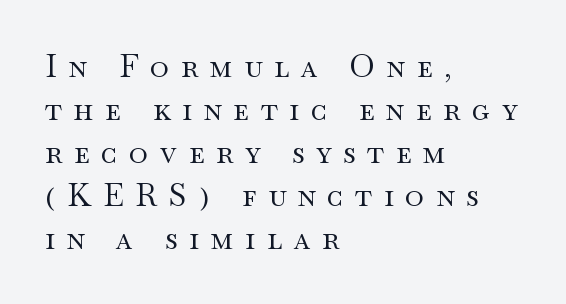
{"serif": "yes", "italic": "no", "bold": "no", "weight": "regular", "width": "wide", "stroke_contrast": "medium", "x_height": "small", "monospaced": "no", "underline": "no", "align": "left", "line_spacing": "normal", "line_spacing_ratio": 1.34, "letter_spacing": "wide", "letter_spacing_em": 0.37, "glyph_px": 32}
